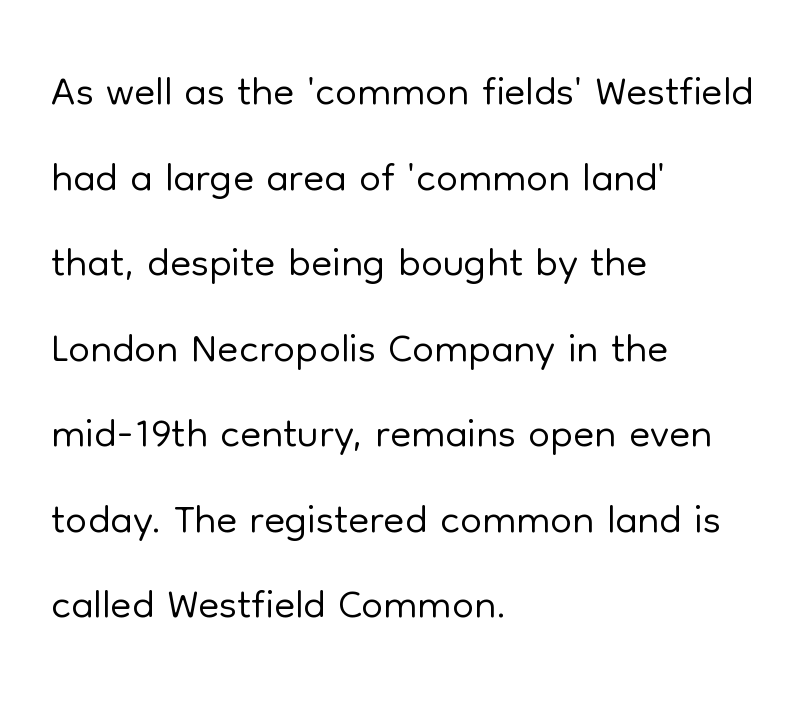
Q: Is the text bold? A: No.
Q: Is the text italic (slanted)? A: No, it is upright.
Q: Is the typeface a serif or a sans-serif typeface? A: Sans-serif.
Q: Is the text underlined? A: No.
Q: How is the paragraph aligned? A: Left-aligned.
Q: Is the spacing between letters normal or unusually wide? A: Normal.
Q: Is the spacing between lines tight, normal or loose? A: Normal.
Q: Width (condensed, normal, or wide)? A: Normal.
Q: Stroke contrast? A: Low.
Q: x-height? A: Medium.
Q: Monospaced? A: No.
